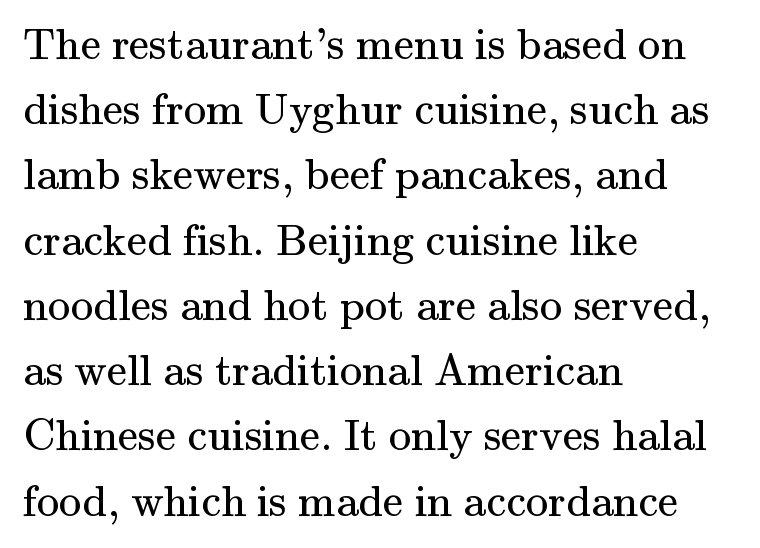
The image shows 45 px regular-weight serif type, upright; set left-aligned, normal line spacing (1.45x), normal letter spacing, not underlined; medium stroke contrast and a small x-height.
